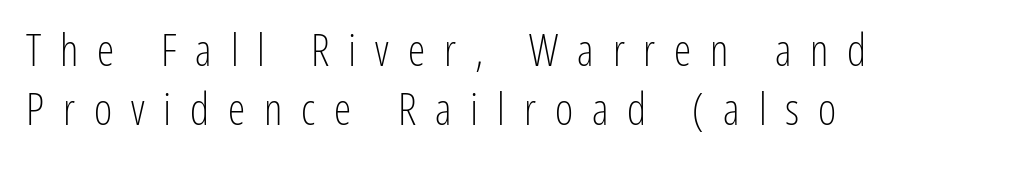
{"serif": "no", "italic": "no", "bold": "no", "weight": "light", "width": "condensed", "stroke_contrast": "low", "x_height": "medium", "monospaced": "no", "underline": "no", "align": "left", "line_spacing": "normal", "line_spacing_ratio": 1.34, "letter_spacing": "wide", "letter_spacing_em": 0.43, "glyph_px": 44}
